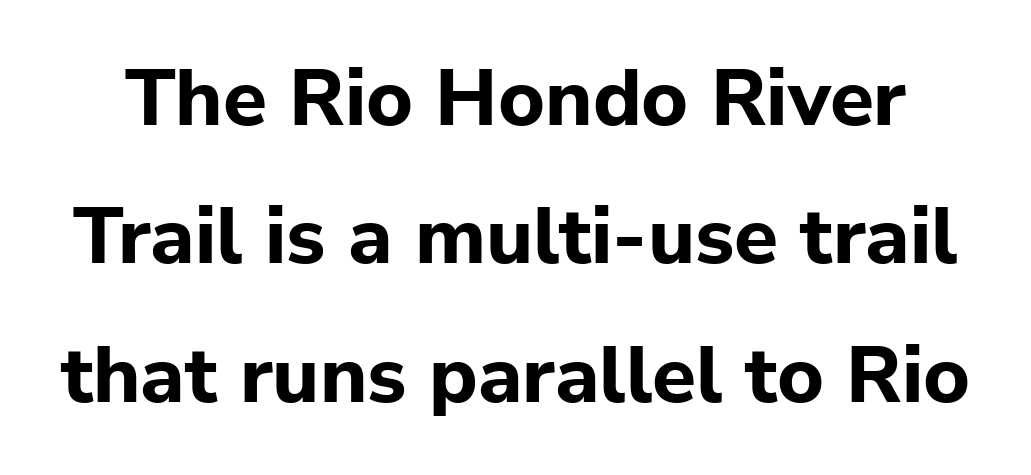
The image shows 80 px bold sans-serif type, upright; set line spacing 1.73x, normal letter spacing, not underlined; low stroke contrast and a medium x-height.
